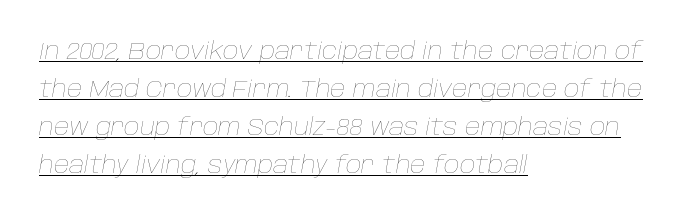
The image shows 24 px text type, italic (leaning right); set left-aligned, normal line spacing (1.58x), normal letter spacing, underlined.
